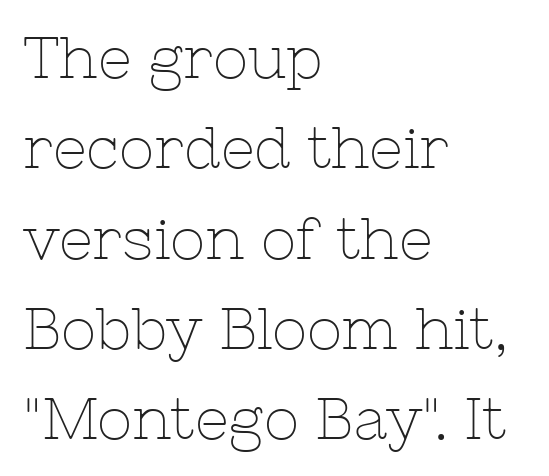
The font family rendered here belongs to the serif group. This rendering leaves character spacing at its baseline value. The string is rendered with underlining switched off. Normally led — the rows are evenly, conventionally spaced. This rendering uses left alignment, leaving the right contour irregular. On a weight scale, this lands at 450 or below.
